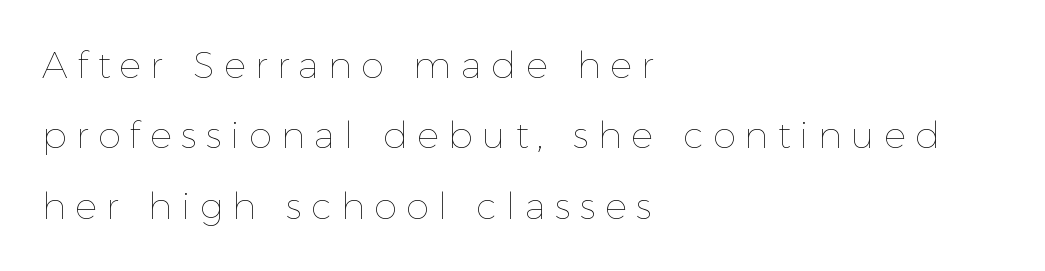
Q: Is the text bold? A: No.
Q: Is the text italic (slanted)? A: No, it is upright.
Q: Is the text underlined? A: No.
Q: How is the paragraph aligned? A: Left-aligned.
Q: Is the spacing between letters normal or unusually wide? A: Unusually wide.
Q: Is the spacing between lines tight, normal or loose? A: Loose.
Q: Width (condensed, normal, or wide)? A: Normal.
Q: x-height? A: Medium.
Q: Monospaced? A: No.
